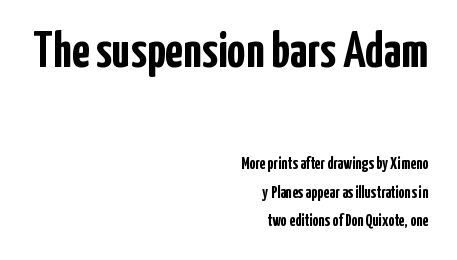
{"serif": "no", "italic": "no", "bold": "yes", "weight": "semibold", "width": "condensed", "stroke_contrast": "low", "x_height": "medium", "monospaced": "no", "underline": "no", "align": "right", "line_spacing": "normal", "line_spacing_ratio": 1.69, "letter_spacing": "normal", "letter_spacing_em": 0.0, "larger_block": "first", "size_ratio": 3.0, "glyph_px": 51}
